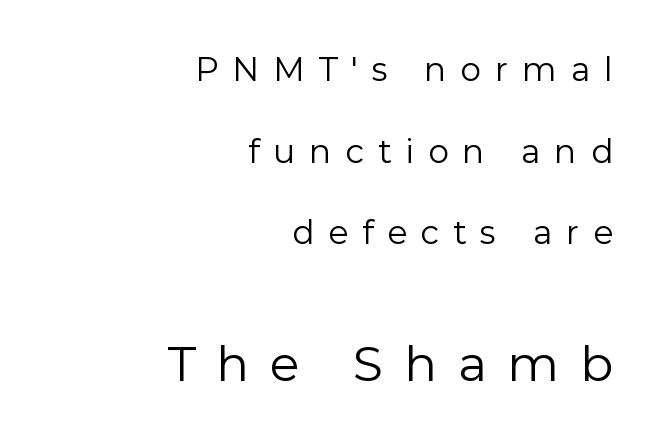
The image shows 49 px regular-weight sans-serif type, upright; set right-aligned, loose line spacing (2.47x), unusually wide letter spacing (+0.42 em), not underlined; the second (bottom) block is 1.48x larger; low stroke contrast and a medium x-height.
